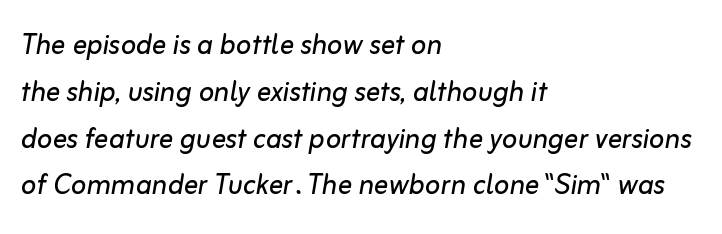
Q: Is the text bold? A: No.
Q: Is the text italic (slanted)? A: Yes, it leans right by about 10 degrees.
Q: Is the text underlined? A: No.
Q: How is the paragraph aligned? A: Left-aligned.
Q: Is the spacing between letters normal or unusually wide? A: Normal.
Q: Is the spacing between lines tight, normal or loose? A: Normal.
Q: Width (condensed, normal, or wide)? A: Normal.
Q: Stroke contrast? A: Low.
Q: x-height? A: Medium.
Q: Monospaced? A: No.
